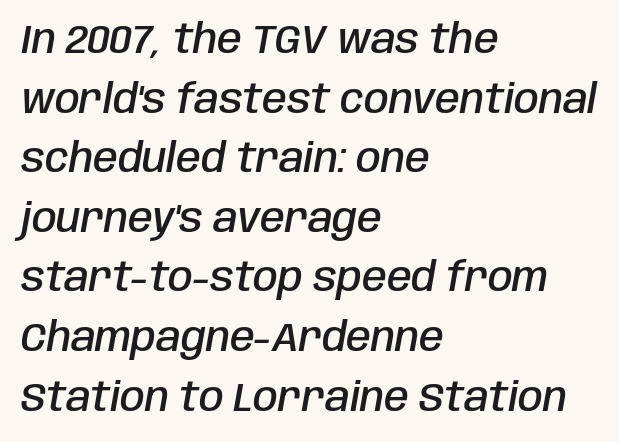
The image shows 40 px semibold, condensed type, italic (leaning right); set left-aligned, normal line spacing (1.49x), normal letter spacing, not underlined; low stroke contrast and a large x-height.
